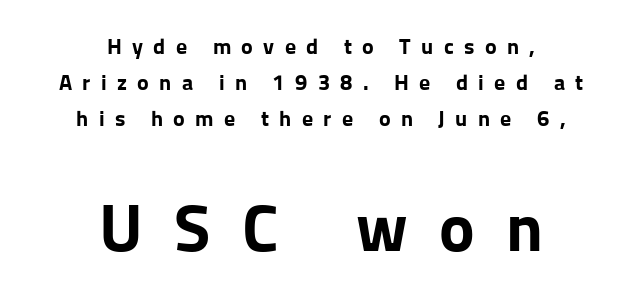
Thick stems and heavy bowls — unmistakably bold. Typographically, this falls in the sans-serif category. Decoration check: the copy has no underline. Spacing between characters has been opened up far beyond the box default.
